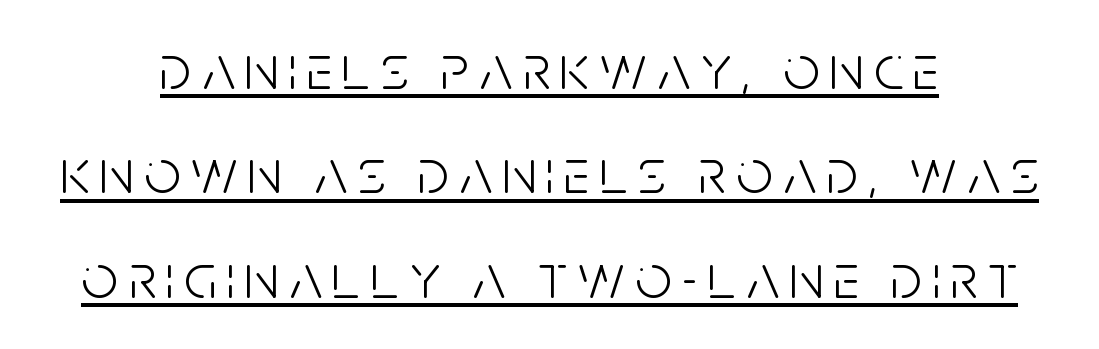
{"serif": "no", "italic": "no", "bold": "no", "weight": "light", "width": "condensed", "stroke_contrast": "low", "x_height": "large", "monospaced": "no", "underline": "yes", "align": "center", "line_spacing": "normal", "line_spacing_ratio": 1.63, "glyph_px": 64}
